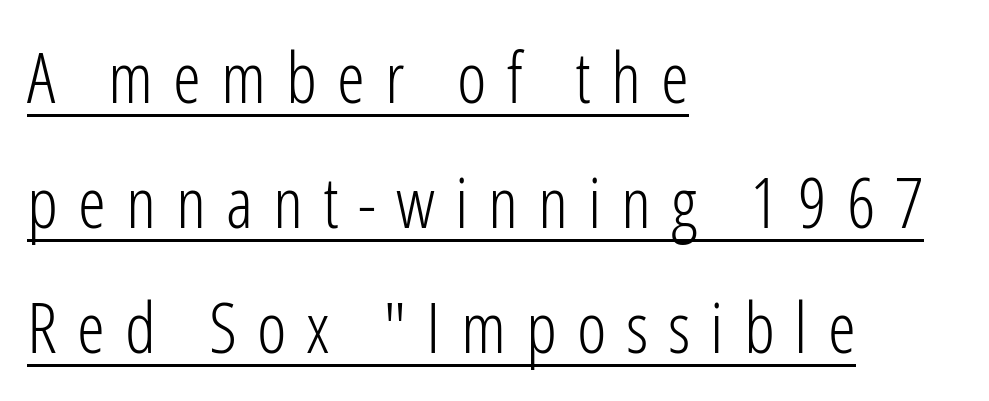
{"serif": "no", "italic": "no", "bold": "no", "weight": "light", "width": "condensed", "stroke_contrast": "low", "x_height": "medium", "monospaced": "no", "underline": "yes", "align": "left", "line_spacing_ratio": 1.76, "letter_spacing": "wide", "letter_spacing_em": 0.28, "glyph_px": 71}
